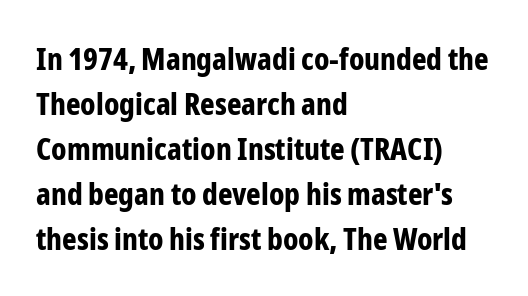
Q: Is the text bold? A: Yes.
Q: Is the text italic (slanted)? A: No, it is upright.
Q: Is the typeface a serif or a sans-serif typeface? A: Sans-serif.
Q: Is the text underlined? A: No.
Q: How is the paragraph aligned? A: Left-aligned.
Q: Is the spacing between letters normal or unusually wide? A: Normal.
Q: Is the spacing between lines tight, normal or loose? A: Normal.
Q: Width (condensed, normal, or wide)? A: Condensed.
Q: Stroke contrast? A: Low.
Q: x-height? A: Medium.
Q: Monospaced? A: No.
